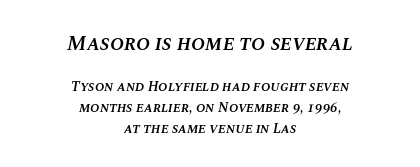
Q: Is the text bold? A: Semi-bold.
Q: Is the text italic (slanted)? A: Yes, it leans right by about 10 degrees.
Q: Is the text underlined? A: No.
Q: How is the paragraph aligned? A: Centered.
Q: Is the spacing between letters normal or unusually wide? A: Normal.
Q: Is the spacing between lines tight, normal or loose? A: Normal.
Q: Which block of text is set in a larger size, the first (top) or the second (bottom)? A: The first (top) one.
